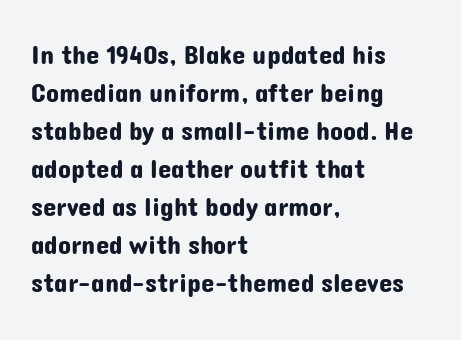
{"italic": "no", "underline": "no", "align": "left", "line_spacing": "normal", "line_spacing_ratio": 1.41, "letter_spacing": "normal", "letter_spacing_em": 0.0, "glyph_px": 27}
